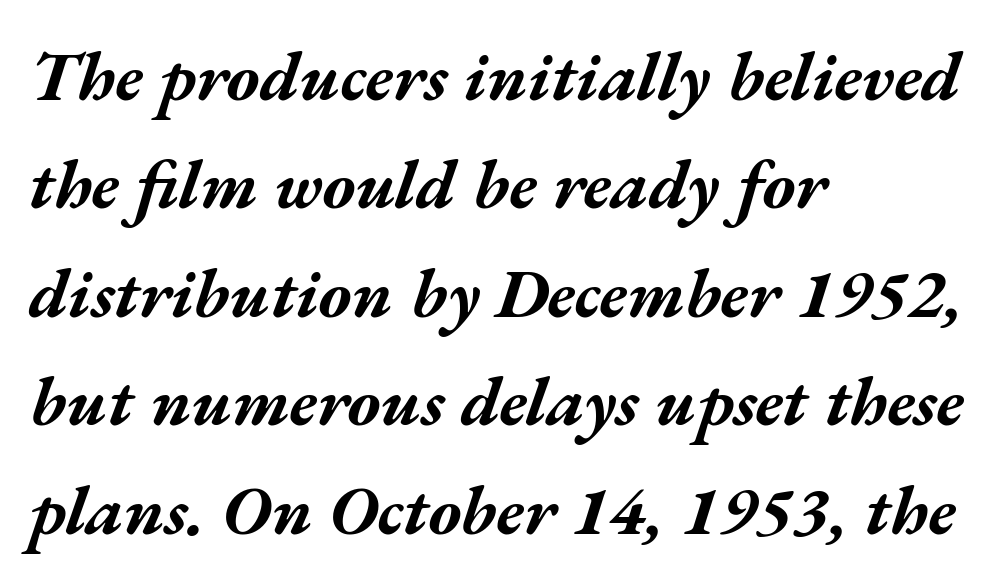
Heavy-handed strokes throughout: this text is bold. The lettering tilts uniformly, giving the passage an italic look. The passage is arranged the way most books set body copy — flush left. These lines sit exactly where default settings would place them.
